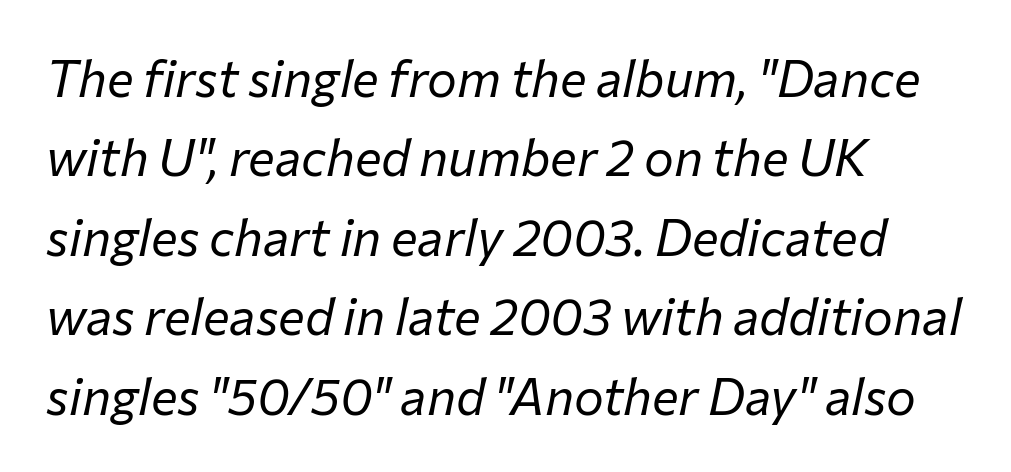
{"italic": "yes", "lean": "right", "slant_degrees": 12, "bold": "no", "weight": "regular", "width": "normal", "stroke_contrast": "low", "x_height": "medium", "monospaced": "no", "underline": "no", "align": "left", "line_spacing": "normal", "line_spacing_ratio": 1.59, "letter_spacing": "normal", "letter_spacing_em": 0.0, "glyph_px": 50}
